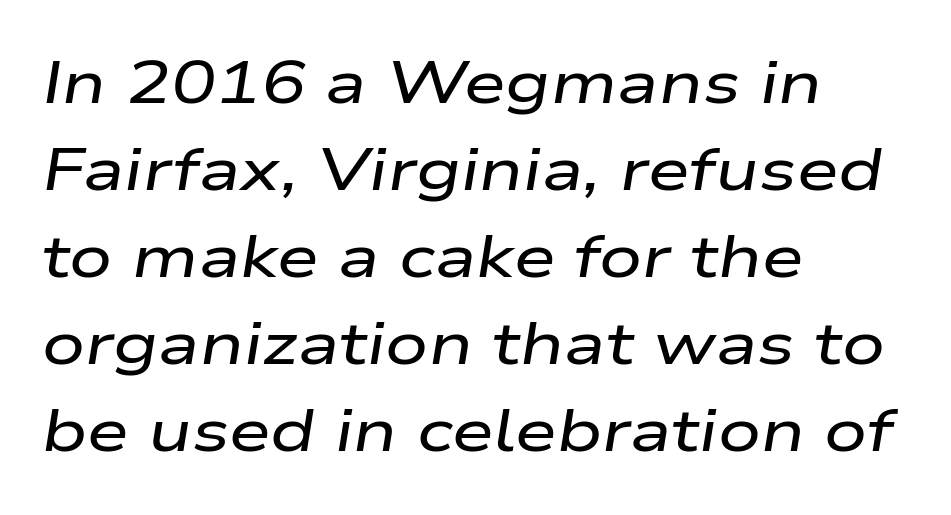
Q: Is the text italic (slanted)? A: Yes, it leans right by about 9 degrees.
Q: Is the text underlined? A: No.
Q: How is the paragraph aligned? A: Left-aligned.
Q: Is the spacing between letters normal or unusually wide? A: Normal.
Q: Is the spacing between lines tight, normal or loose? A: Normal.
Q: Width (condensed, normal, or wide)? A: Wide.
Q: Stroke contrast? A: Low.
Q: x-height? A: Medium.
Q: Monospaced? A: No.
